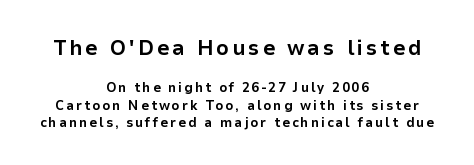
Q: Is the text bold? A: Yes.
Q: Is the text italic (slanted)? A: No, it is upright.
Q: Is the text underlined? A: No.
Q: How is the paragraph aligned? A: Centered.
Q: Is the spacing between lines tight, normal or loose? A: Normal.
Q: Which block of text is set in a larger size, the first (top) or the second (bottom)? A: The first (top) one.
